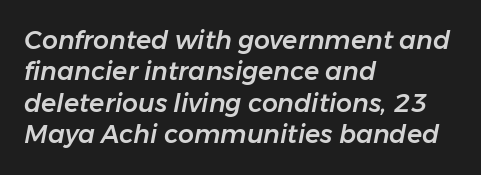
The image shows 25 px text type, italic (leaning right); set left-aligned, normal line spacing (1.26x), normal letter spacing, not underlined.
